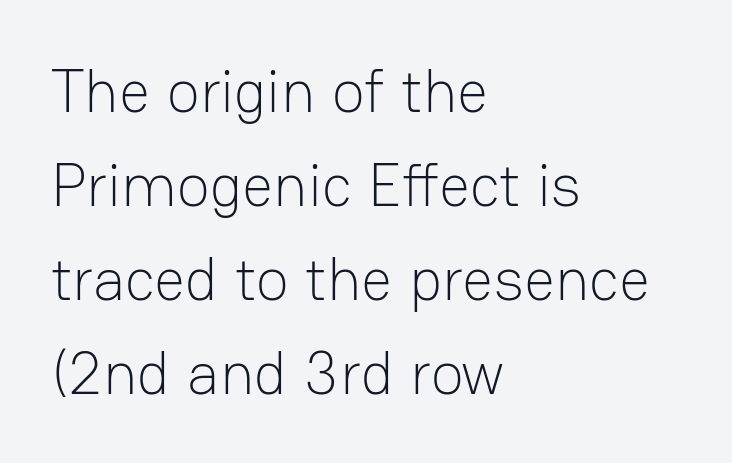
Every character sits straight up, as roman type does. Letters rest on an invisible, unmarked baseline. A normal amount of white space separates one row of letters from the next. The font sits on the lighter half of the weight spectrum, regular included. Spacing between characters is what you'd get straight out of the box. A typesetter would label this face a sans.
